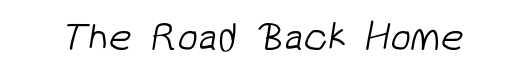
Q: Is the text bold? A: No.
Q: Is the typeface a serif or a sans-serif typeface? A: Sans-serif.
Q: Is the text underlined? A: No.
Q: Is the spacing between letters normal or unusually wide? A: Normal.
Q: Width (condensed, normal, or wide)? A: Normal.
Q: Stroke contrast? A: Low.
Q: x-height? A: Medium.
Q: Monospaced? A: No.
